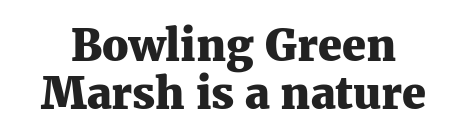
Q: Is the text bold? A: Yes.
Q: Is the text italic (slanted)? A: No, it is upright.
Q: Is the typeface a serif or a sans-serif typeface? A: Serif.
Q: Is the text underlined? A: No.
Q: Is the spacing between letters normal or unusually wide? A: Normal.
Q: Is the spacing between lines tight, normal or loose? A: Tight.
Q: Width (condensed, normal, or wide)? A: Normal.
Q: Stroke contrast? A: Medium.
Q: x-height? A: Medium.
Q: Monospaced? A: No.
